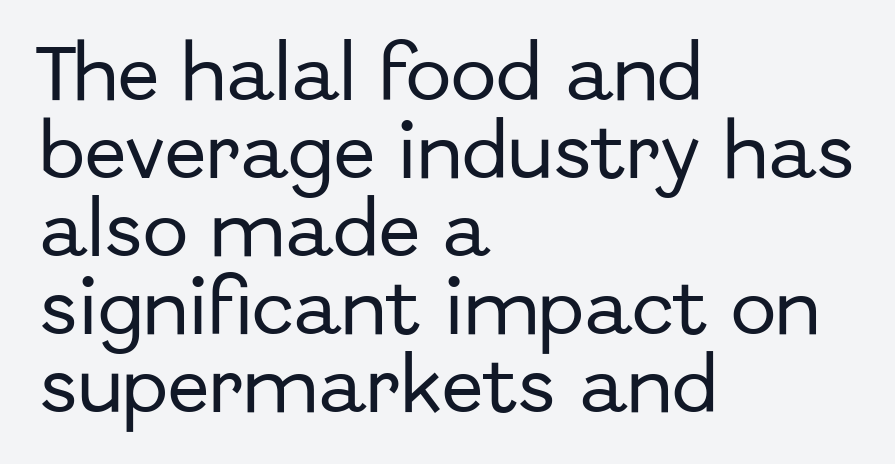
{"serif": "no", "italic": "no", "width": "normal", "stroke_contrast": "low", "x_height": "medium", "monospaced": "no", "underline": "no", "align": "left", "line_spacing": "normal", "line_spacing_ratio": 1.28, "letter_spacing": "normal", "letter_spacing_em": 0.0, "glyph_px": 61}
